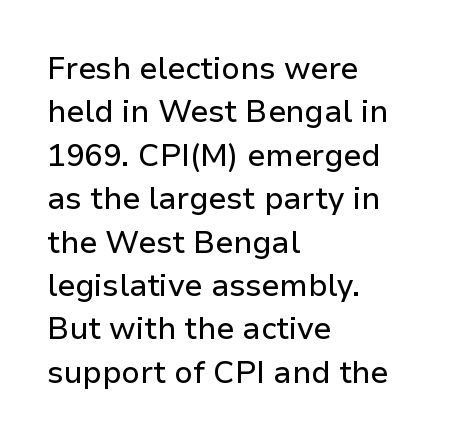
Q: Is the text italic (slanted)? A: No, it is upright.
Q: Is the typeface a serif or a sans-serif typeface? A: Sans-serif.
Q: Is the text underlined? A: No.
Q: How is the paragraph aligned? A: Left-aligned.
Q: Is the spacing between letters normal or unusually wide? A: Normal.
Q: Is the spacing between lines tight, normal or loose? A: Normal.
Q: Width (condensed, normal, or wide)? A: Normal.
Q: Stroke contrast? A: Low.
Q: x-height? A: Medium.
Q: Monospaced? A: No.
